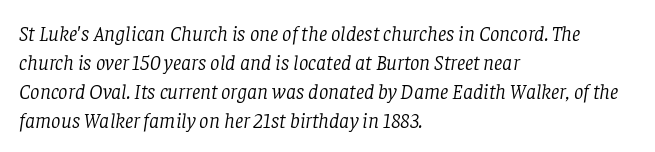
The image shows 21 px text type, italic (leaning right); set left-aligned, normal line spacing (1.38x), normal letter spacing, not underlined.
